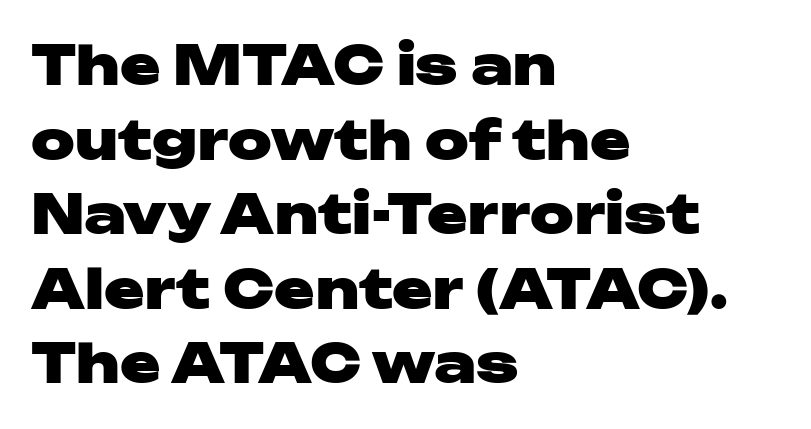
The image shows 54 px heavy, wide sans-serif type, upright; set left-aligned, normal line spacing (1.38x), normal letter spacing, not underlined; low stroke contrast and a medium x-height.
